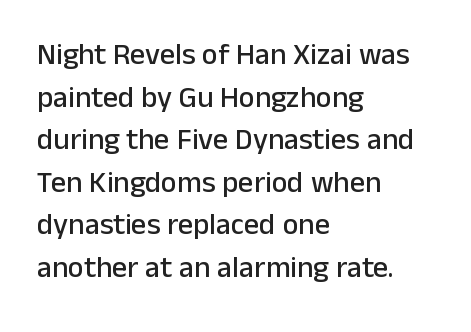
The image shows 30 px sans-serif type, upright; set left-aligned, normal line spacing (1.42x), normal letter spacing, not underlined; low stroke contrast and a medium x-height.
